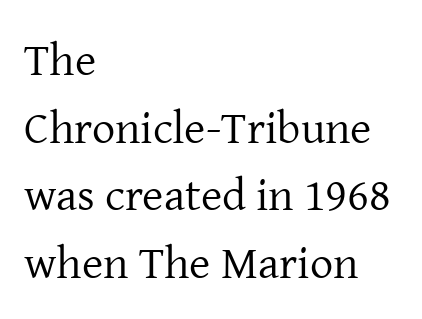
The image shows 46 px regular-weight serif type, upright; set left-aligned, normal line spacing (1.47x), normal letter spacing, not underlined; low stroke contrast and a medium x-height.
